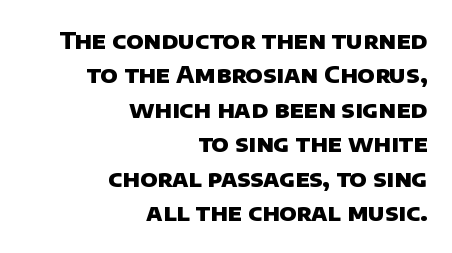
The image shows 23 px bold type; set right-aligned, normal line spacing (1.5x), normal letter spacing, not underlined.
